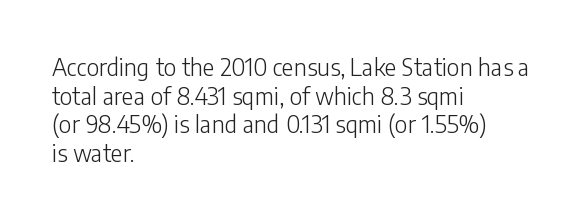
The image shows 23 px text type, upright; set left-aligned, normal line spacing (1.25x), normal letter spacing, not underlined.
